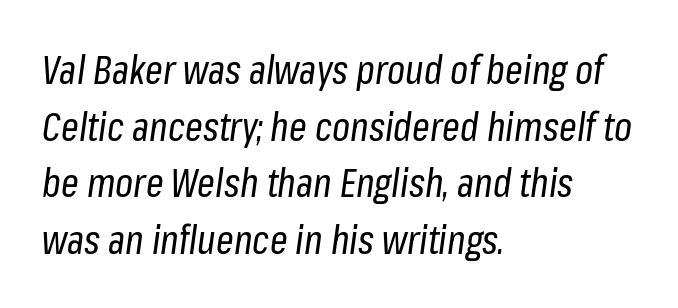
The image shows 39 px regular-weight, condensed type, italic (leaning right); set left-aligned, normal line spacing (1.45x), normal letter spacing, not underlined; low stroke contrast and a medium x-height.
